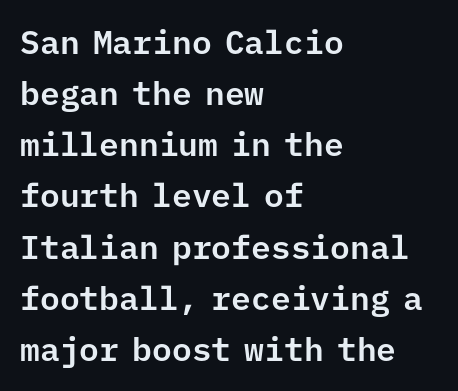
Q: Is the text italic (slanted)? A: No, it is upright.
Q: Is the typeface a serif or a sans-serif typeface? A: Sans-serif.
Q: Is the text underlined? A: No.
Q: How is the paragraph aligned? A: Left-aligned.
Q: Is the spacing between letters normal or unusually wide? A: Normal.
Q: Is the spacing between lines tight, normal or loose? A: Normal.
Q: Width (condensed, normal, or wide)? A: Normal.
Q: Stroke contrast? A: Low.
Q: x-height? A: Medium.
Q: Monospaced? A: Yes.
